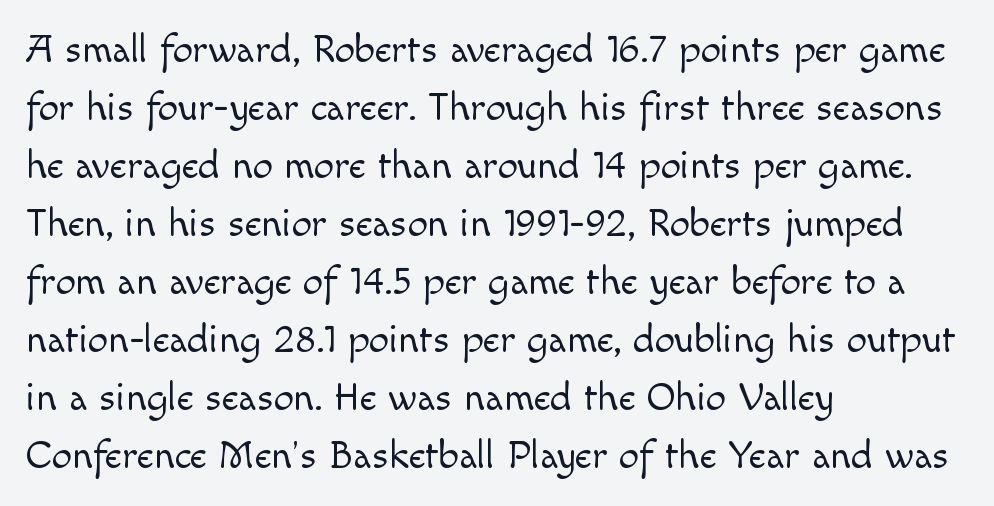
{"serif": "no", "italic": "no", "bold": "no", "weight": "light", "width": "normal", "x_height": "small", "monospaced": "no", "underline": "no", "align": "left", "line_spacing": "normal", "line_spacing_ratio": 1.45, "letter_spacing": "normal", "letter_spacing_em": 0.0, "glyph_px": 40}
